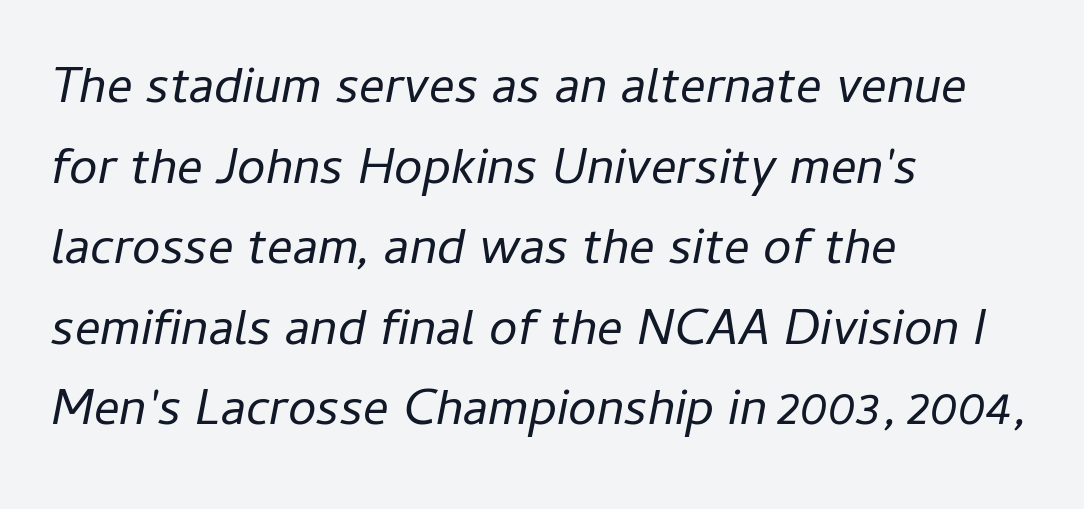
Q: Is the text bold? A: No.
Q: Is the text italic (slanted)? A: Yes, it leans right by about 11 degrees.
Q: Is the text underlined? A: No.
Q: How is the paragraph aligned? A: Left-aligned.
Q: Is the spacing between letters normal or unusually wide? A: Normal.
Q: Is the spacing between lines tight, normal or loose? A: Normal.
Q: Width (condensed, normal, or wide)? A: Normal.
Q: Stroke contrast? A: Low.
Q: x-height? A: Medium.
Q: Monospaced? A: No.
